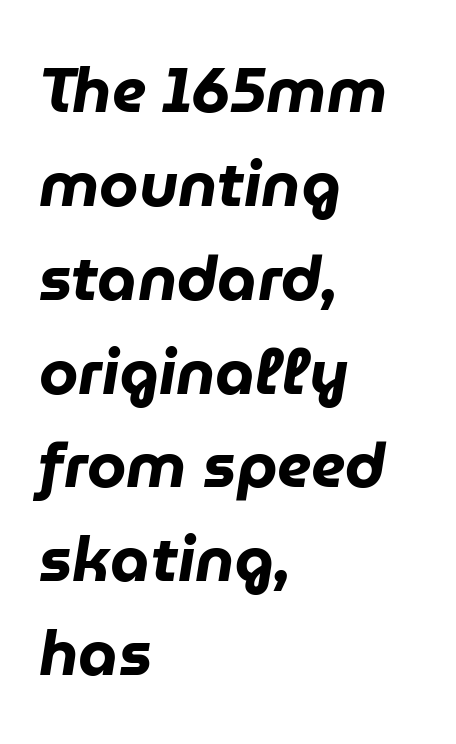
Note the varied advance widths — an 'i' is clearly narrower than an 'm'. Students, this is bold: see how much ink each stroke carries. Tracking value appears to be zero — textbook default spacing. Observe the lean: these are italic letterforms. Layout note: lines flush left.
